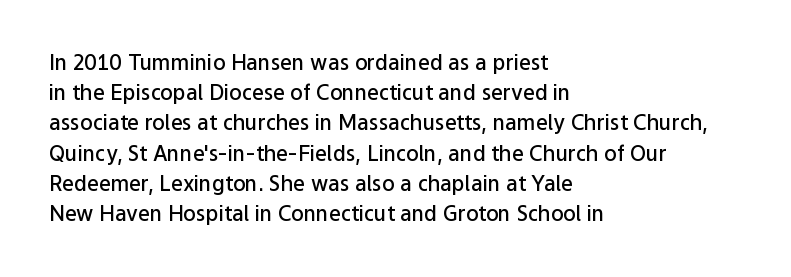
Vertical spacing — default. These lines stack with their left ends in a neat column. A typesetter would mark this as roman, not italic. Only glyphs here, with clear space below each row. What stands out about the letter spacing? Nothing — it is the standard amount.
